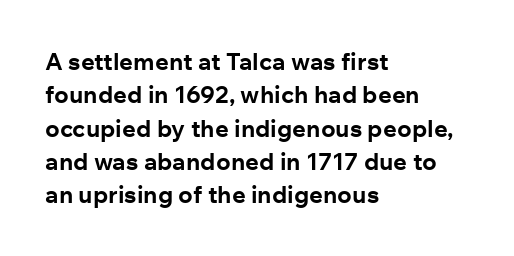
The image shows 24 px bold type, upright; set left-aligned, normal line spacing (1.39x), normal letter spacing, not underlined.
